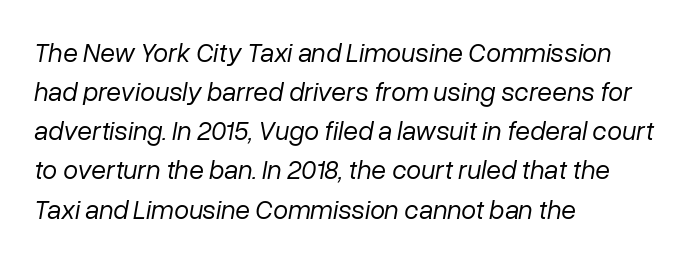
{"italic": "yes", "lean": "right", "slant_degrees": 10, "bold": "no", "underline": "no", "align": "left", "line_spacing": "normal", "line_spacing_ratio": 1.45, "letter_spacing": "normal", "letter_spacing_em": 0.0, "glyph_px": 27}
